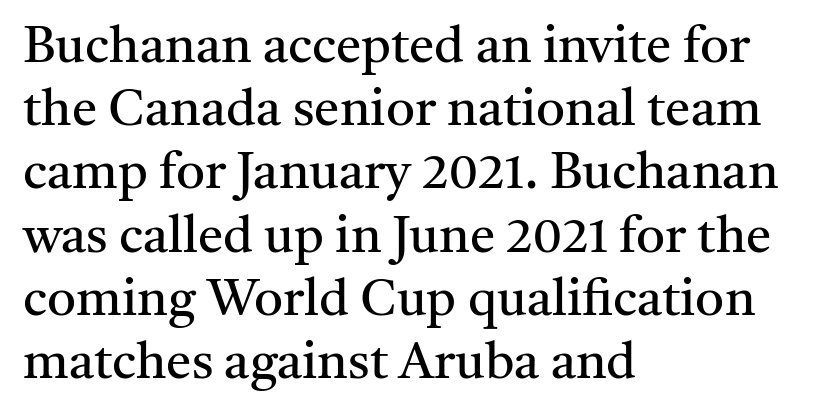
The image shows 51 px regular-weight serif type, upright; set left-aligned, line spacing 1.24x, normal letter spacing, not underlined; medium stroke contrast and a medium x-height.
